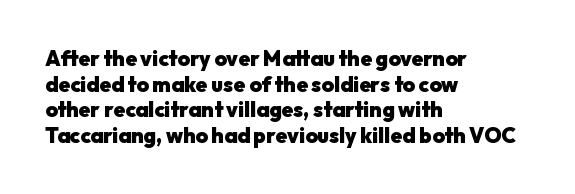
Q: Is the text bold? A: Yes.
Q: Is the text italic (slanted)? A: No, it is upright.
Q: Is the text underlined? A: No.
Q: How is the paragraph aligned? A: Left-aligned.
Q: Is the spacing between letters normal or unusually wide? A: Normal.
